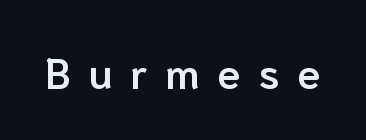
Honestly, there is no underline to notice here at all. How heavy is the stroke? Medium-heavy — a semibold, shy of bold. The tracking jumps out immediately: characters are airy and widely separated. Tall strokes in this sample are plumb rather than angled.
